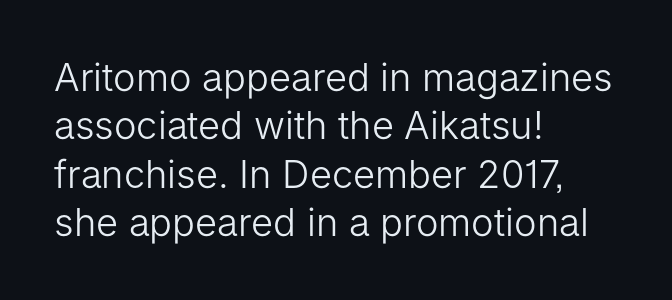
No extra ink here — the face is not bold. Italic? Not at all — the glyphs are vertical. Short note: letters normally spaced. Descenders hang freely into open space. The compositor pushed each line to the left boundary. The passage shown is typed in a proportional face where columns would drift.
